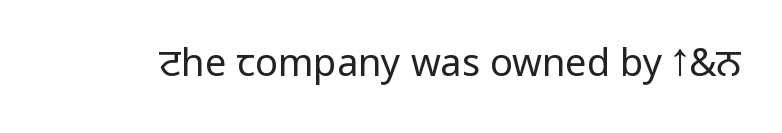
Nothing sits at the stroke ends, so this counts as sans-serif. Just letters on the line, the space beneath them empty. Ordinary non-slanted type is in use. Stroke thickness stays within the range of a standard reading face or lighter.
